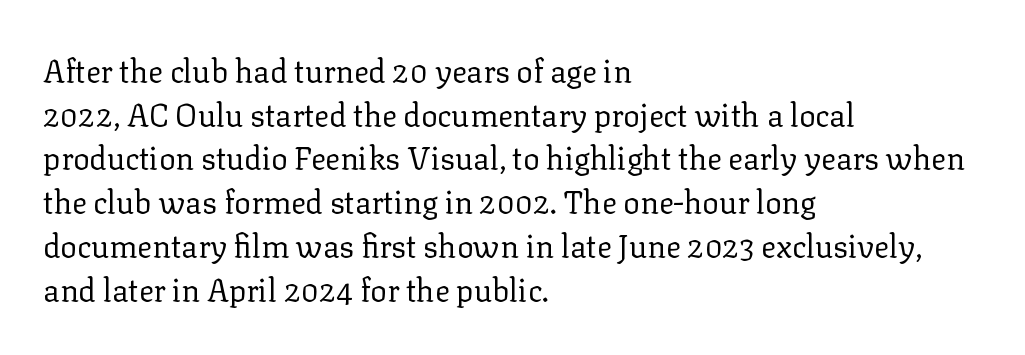
{"serif": "yes", "italic": "no", "bold": "no", "weight": "regular", "width": "normal", "stroke_contrast": "low", "x_height": "medium", "monospaced": "no", "underline": "no", "align": "left", "line_spacing": "normal", "line_spacing_ratio": 1.41, "letter_spacing": "normal", "letter_spacing_em": 0.0, "glyph_px": 31}
